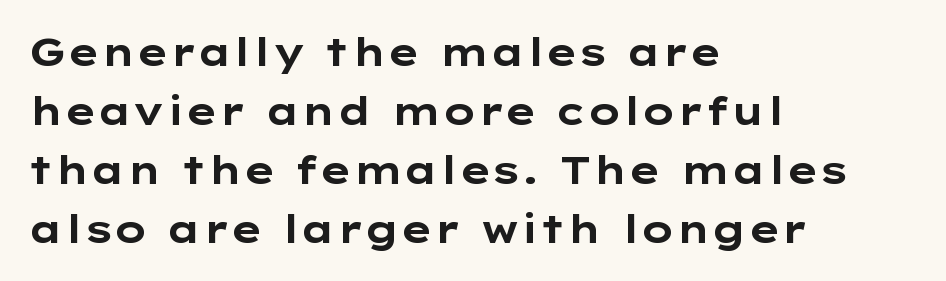
The image shows 38 px bold, wide sans-serif type, upright; set left-aligned, normal line spacing (1.55x), normal letter spacing, not underlined; low stroke contrast and a medium x-height.
